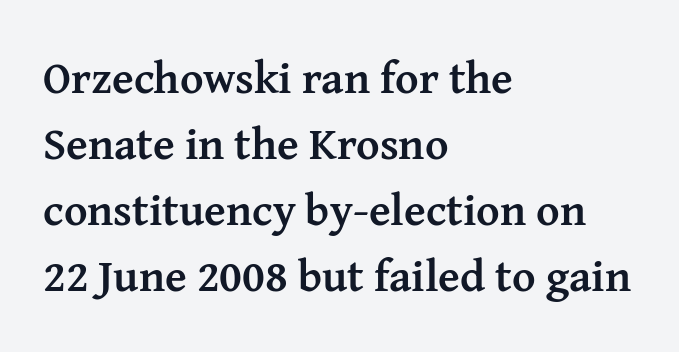
The image shows 45 px semibold serif type, upright; set left-aligned, normal line spacing (1.47x), normal letter spacing, not underlined; medium stroke contrast and a medium x-height.
